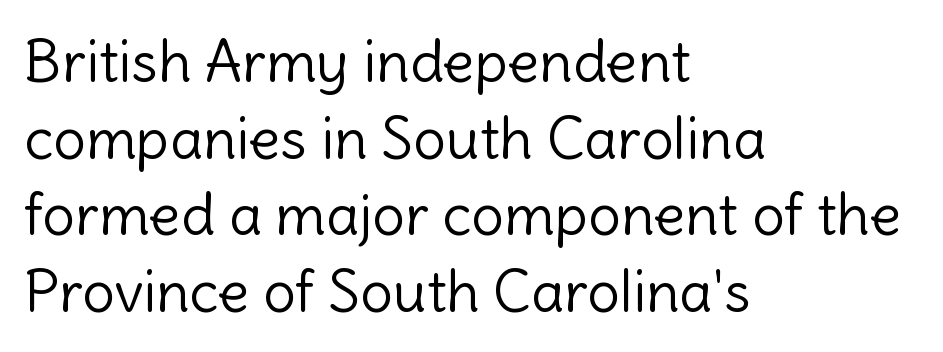
The image shows 58 px light sans-serif type, upright; set left-aligned, normal line spacing (1.32x), normal letter spacing, not underlined; a medium x-height.
